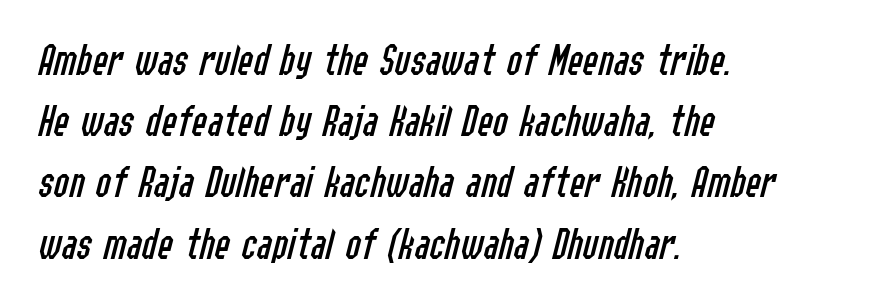
The image shows 46 px regular-weight, condensed type, italic (leaning right); set left-aligned, normal line spacing (1.33x), normal letter spacing, not underlined; low stroke contrast and a medium x-height.
